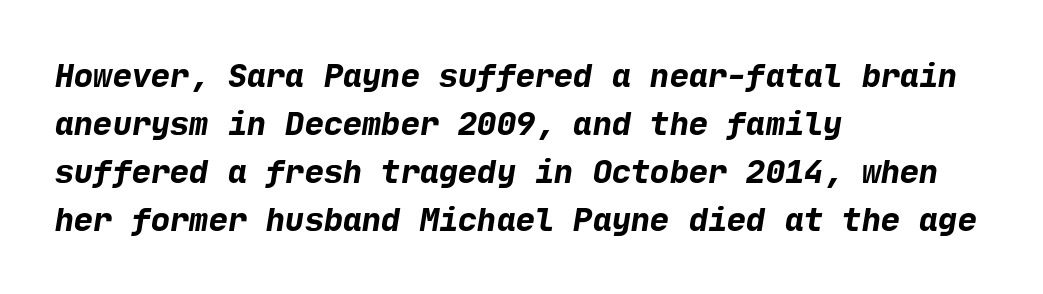
The rendering shows plain stroke endings on the letterforms — a sans-serif design. The rendering uses a bold face; every stroke is thick and dark. The words here are not underlined. Caption: standard tracking, unaltered. A normal amount of white space separates one row of letters from the next. Where is the straight margin? On the left.
